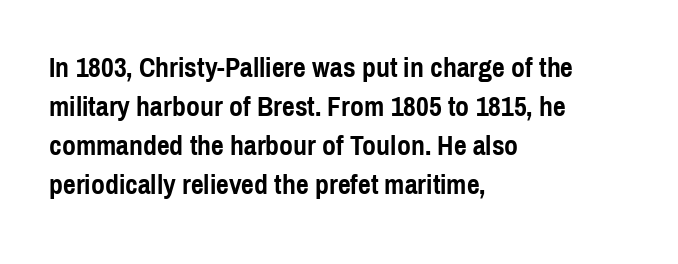
Q: Is the text bold? A: Yes.
Q: Is the text italic (slanted)? A: No, it is upright.
Q: Is the typeface a serif or a sans-serif typeface? A: Sans-serif.
Q: Is the text underlined? A: No.
Q: How is the paragraph aligned? A: Left-aligned.
Q: Is the spacing between letters normal or unusually wide? A: Normal.
Q: Is the spacing between lines tight, normal or loose? A: Normal.
Q: Width (condensed, normal, or wide)? A: Condensed.
Q: x-height? A: Medium.
Q: Monospaced? A: No.
